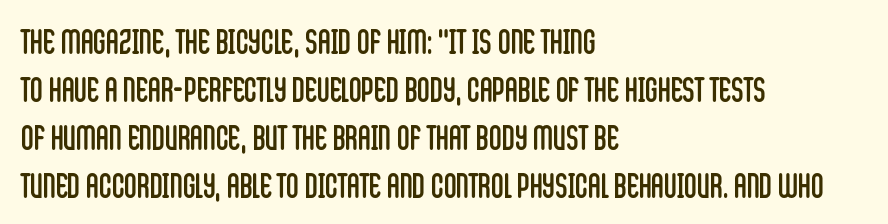
The image shows 35 px regular-weight, condensed sans-serif type, upright; set left-aligned, normal line spacing (1.37x), normal letter spacing, not underlined; low stroke contrast and a large x-height.
